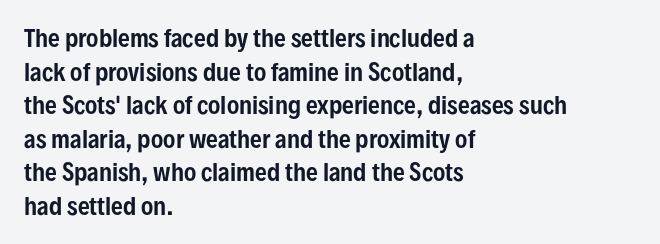
{"italic": "no", "underline": "no", "align": "left", "line_spacing": "normal", "line_spacing_ratio": 1.46, "letter_spacing": "normal", "letter_spacing_em": 0.0, "glyph_px": 23}
